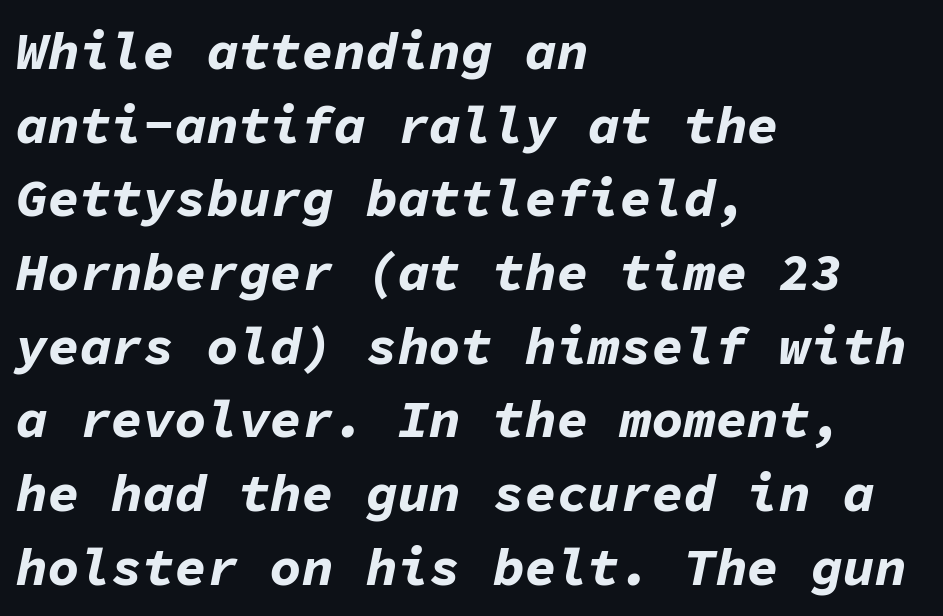
Q: Is the text bold? A: Yes.
Q: Is the text italic (slanted)? A: Yes, it leans right by about 11 degrees.
Q: Is the text underlined? A: No.
Q: How is the paragraph aligned? A: Left-aligned.
Q: Is the spacing between letters normal or unusually wide? A: Normal.
Q: Is the spacing between lines tight, normal or loose? A: Normal.
Q: Width (condensed, normal, or wide)? A: Normal.
Q: Stroke contrast? A: Low.
Q: x-height? A: Medium.
Q: Monospaced? A: Yes.
